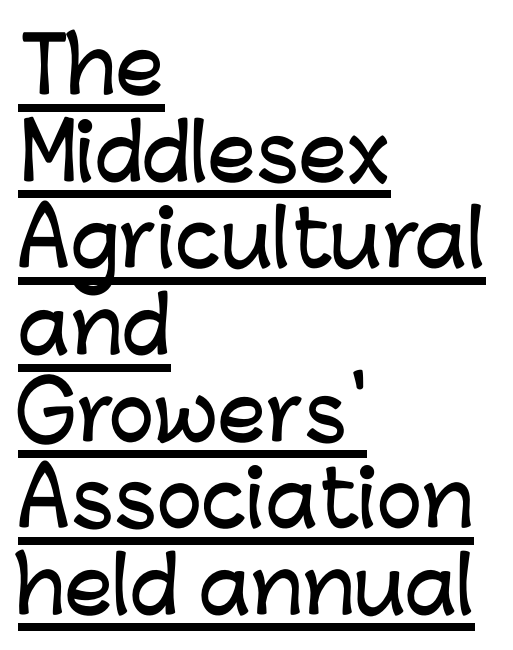
Q: Is the text italic (slanted)? A: No, it is upright.
Q: Is the typeface a serif or a sans-serif typeface? A: Sans-serif.
Q: Is the text underlined? A: Yes.
Q: How is the paragraph aligned? A: Left-aligned.
Q: Is the spacing between letters normal or unusually wide? A: Normal.
Q: Is the spacing between lines tight, normal or loose? A: Tight.
Q: Width (condensed, normal, or wide)? A: Normal.
Q: Stroke contrast? A: Low.
Q: x-height? A: Medium.
Q: Monospaced? A: No.
